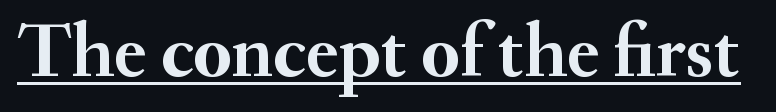
The image shows 77 px semibold serif type, upright; set normal letter spacing, underlined; medium stroke contrast and a small x-height.
